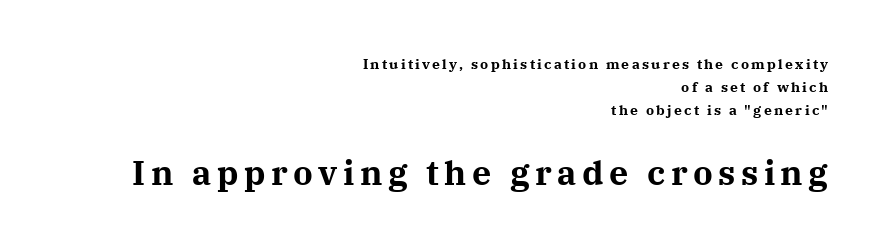
Q: Is the text bold? A: Yes.
Q: Is the text italic (slanted)? A: No, it is upright.
Q: Is the typeface a serif or a sans-serif typeface? A: Serif.
Q: Is the text underlined? A: No.
Q: How is the paragraph aligned? A: Right-aligned.
Q: Is the spacing between lines tight, normal or loose? A: Normal.
Q: Which block of text is set in a larger size, the first (top) or the second (bottom)? A: The second (bottom) one.
Q: Width (condensed, normal, or wide)? A: Normal.
Q: Stroke contrast? A: Medium.
Q: x-height? A: Medium.
Q: Monospaced? A: No.
